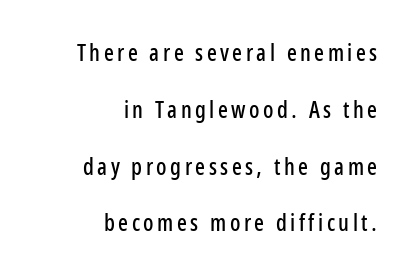
{"italic": "no", "underline": "no", "align": "right", "line_spacing": "loose", "line_spacing_ratio": 2.47, "glyph_px": 23}
